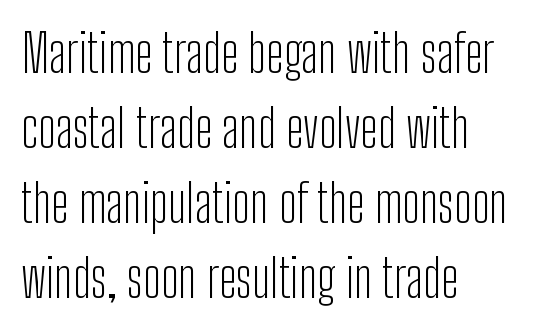
{"serif": "no", "italic": "no", "bold": "no", "weight": "light", "width": "condensed", "stroke_contrast": "low", "x_height": "medium", "monospaced": "no", "underline": "no", "align": "left", "line_spacing": "normal", "line_spacing_ratio": 1.44, "letter_spacing": "normal", "letter_spacing_em": 0.0, "glyph_px": 52}
